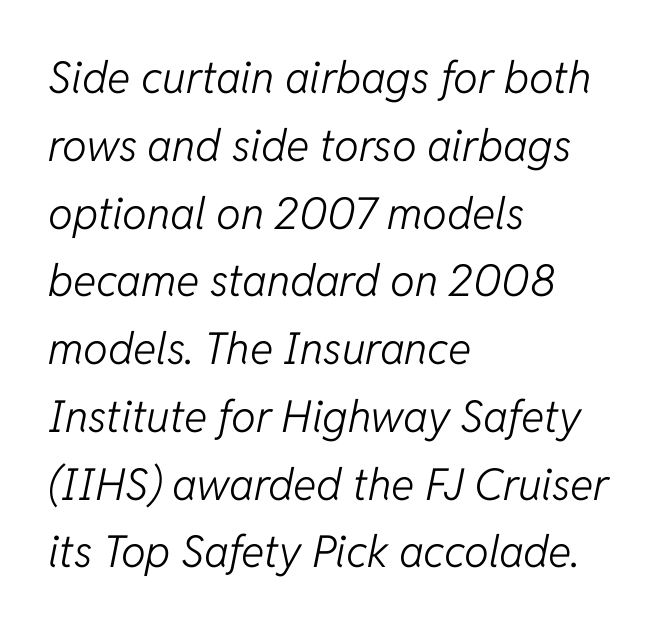
The image shows 44 px light type, italic (leaning right); set left-aligned, normal line spacing (1.54x), normal letter spacing, not underlined; low stroke contrast and a medium x-height.
